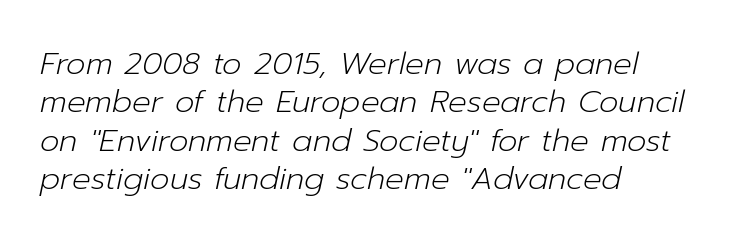
The face used here is rendered with its standard letterfit. Would a proofreader flag this as italicized? Yes. Check under the words: just untouched page. Heft: none added — not bold. Line beginnings align vertically; line endings do not. Proportional: the letters do not fall into vertical columns.
